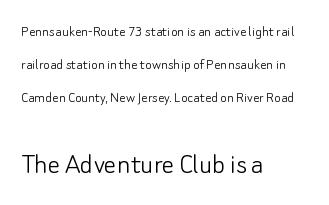
Line starts are locked; line ends wander. The letters in the lower block stand taller than those in the block above. Underline: absent. Weight: not bold — regular or lighter. The letters stand upright; this is a roman face.
